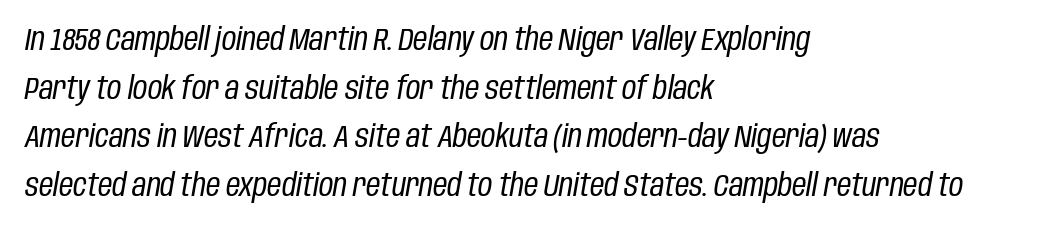
{"italic": "yes", "lean": "right", "slant_degrees": 10, "bold": "no", "weight": "regular", "width": "condensed", "stroke_contrast": "low", "x_height": "large", "monospaced": "no", "underline": "no", "align": "left", "line_spacing": "normal", "line_spacing_ratio": 1.57, "letter_spacing": "normal", "letter_spacing_em": 0.0, "glyph_px": 31}
